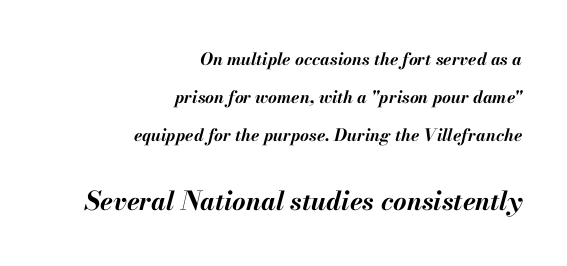
The image shows 26 px bold type, italic (leaning right); set right-aligned, loose line spacing (2.23x), normal letter spacing, not underlined; the second (bottom) block is 1.53x larger.
